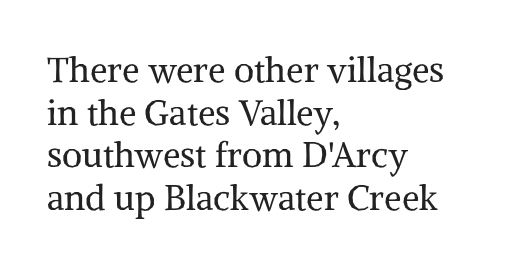
What stands out about the letter spacing? Nothing — it is the standard amount. Summary of weight: not heavy and not bold. Reading down the block, your eye returns to a fixed left position each line. Quick note: not italic, upright. This sample uses a serif face. The space beneath each line is pristine and unruled.
